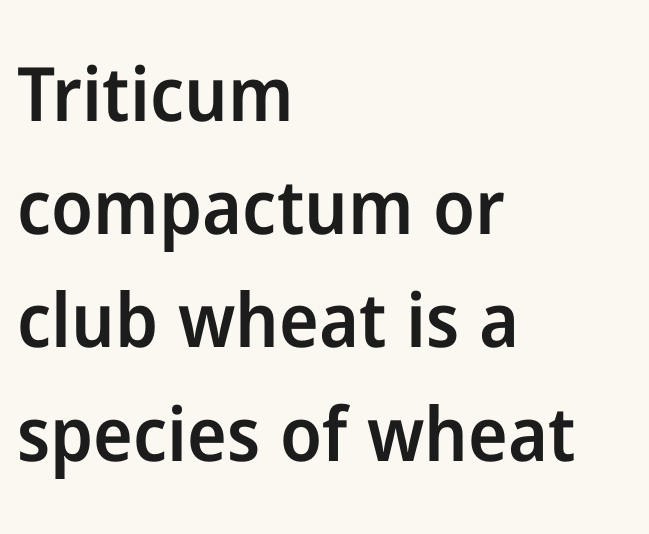
Nope, not italic — everything's standing straight. Plain, unruled lines of type. The glyphs have the mass of a demibold cut, below bold. Character widths vary here, with narrow letters taking less room than wide ones. Students, observe: this is what conventionally led text looks like. Glyph-to-glyph distance matches everyday printed text.
